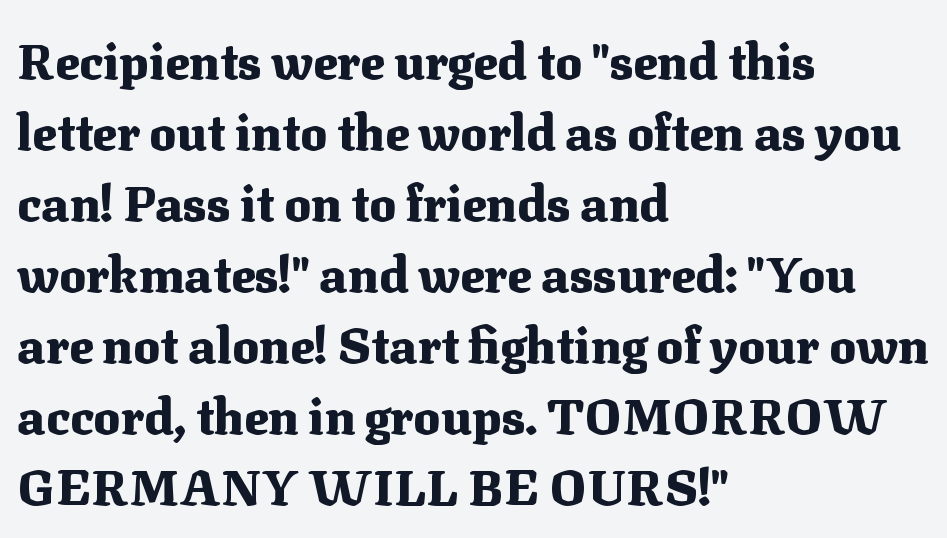
Q: Is the text bold? A: Yes.
Q: Is the text italic (slanted)? A: No, it is upright.
Q: Is the typeface a serif or a sans-serif typeface? A: Serif.
Q: Is the text underlined? A: No.
Q: How is the paragraph aligned? A: Left-aligned.
Q: Is the spacing between letters normal or unusually wide? A: Normal.
Q: Is the spacing between lines tight, normal or loose? A: Normal.
Q: Width (condensed, normal, or wide)? A: Normal.
Q: Stroke contrast? A: Medium.
Q: x-height? A: Medium.
Q: Monospaced? A: No.
